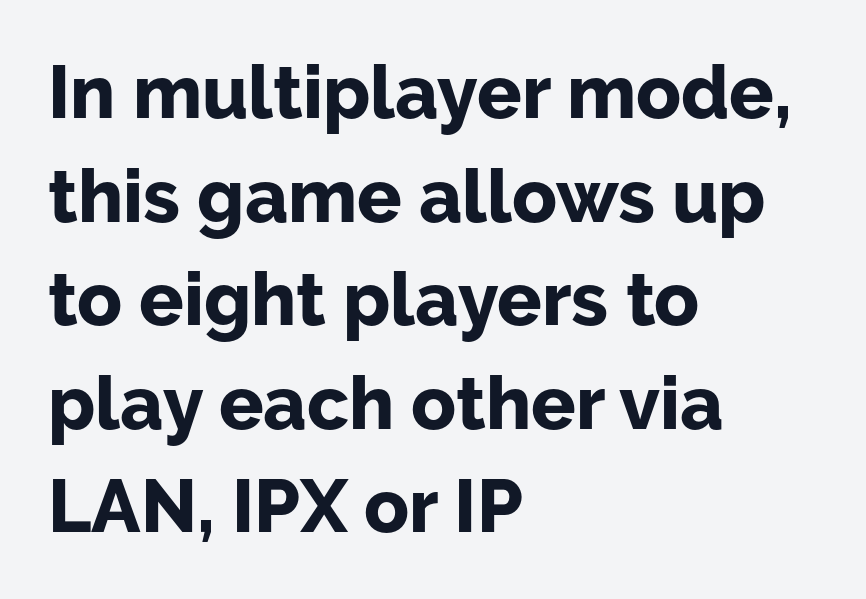
Q: Is the text bold? A: Yes.
Q: Is the text italic (slanted)? A: No, it is upright.
Q: Is the typeface a serif or a sans-serif typeface? A: Sans-serif.
Q: Is the text underlined? A: No.
Q: How is the paragraph aligned? A: Left-aligned.
Q: Is the spacing between letters normal or unusually wide? A: Normal.
Q: Is the spacing between lines tight, normal or loose? A: Normal.
Q: Width (condensed, normal, or wide)? A: Normal.
Q: Stroke contrast? A: Low.
Q: x-height? A: Medium.
Q: Monospaced? A: No.
